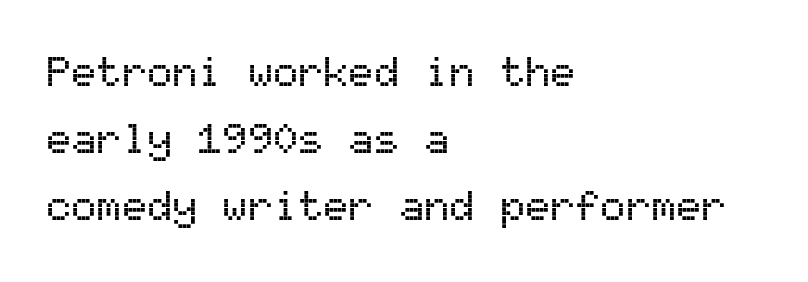
Tall strokes in this sample are plumb rather than angled. Regular leading. The letters march in equal steps, a hallmark of fixed-pitch type. The type is set solid horizontally, with unmodified tracking.
